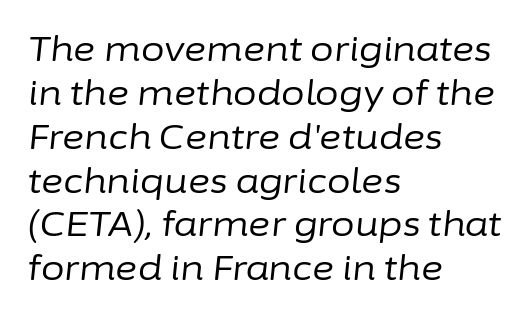
{"italic": "yes", "lean": "right", "slant_degrees": 6, "bold": "no", "weight": "regular", "width": "normal", "stroke_contrast": "low", "x_height": "medium", "monospaced": "no", "underline": "no", "align": "left", "line_spacing": "normal", "line_spacing_ratio": 1.29, "letter_spacing": "normal", "letter_spacing_em": 0.0, "glyph_px": 34}
